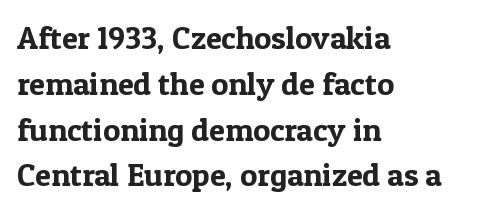
Q: Is the text italic (slanted)? A: No, it is upright.
Q: Is the typeface a serif or a sans-serif typeface? A: Serif.
Q: Is the text underlined? A: No.
Q: How is the paragraph aligned? A: Left-aligned.
Q: Is the spacing between letters normal or unusually wide? A: Normal.
Q: Is the spacing between lines tight, normal or loose? A: Normal.
Q: Width (condensed, normal, or wide)? A: Normal.
Q: x-height? A: Medium.
Q: Monospaced? A: No.
